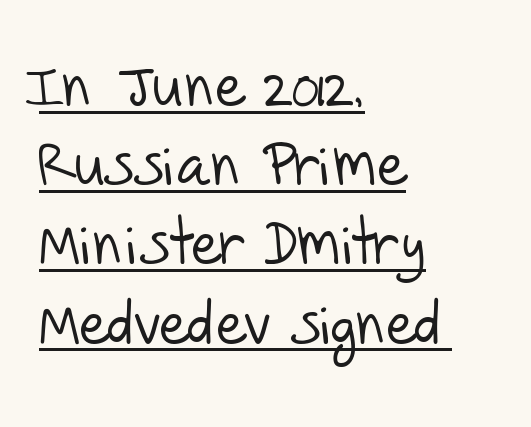
{"serif": "no", "bold": "no", "weight": "light", "width": "normal", "stroke_contrast": "low", "x_height": "large", "monospaced": "no", "underline": "yes", "align": "left", "line_spacing": "normal", "line_spacing_ratio": 1.32, "letter_spacing": "normal", "letter_spacing_em": 0.0, "glyph_px": 60}
